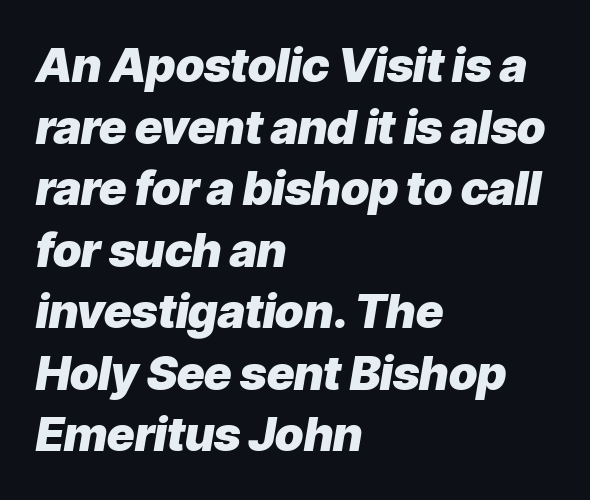
Q: Is the text bold? A: Yes.
Q: Is the text italic (slanted)? A: Yes, it leans right by about 9 degrees.
Q: Is the text underlined? A: No.
Q: How is the paragraph aligned? A: Left-aligned.
Q: Is the spacing between letters normal or unusually wide? A: Normal.
Q: Is the spacing between lines tight, normal or loose? A: Normal.
Q: Width (condensed, normal, or wide)? A: Normal.
Q: Stroke contrast? A: Low.
Q: x-height? A: Medium.
Q: Monospaced? A: No.
